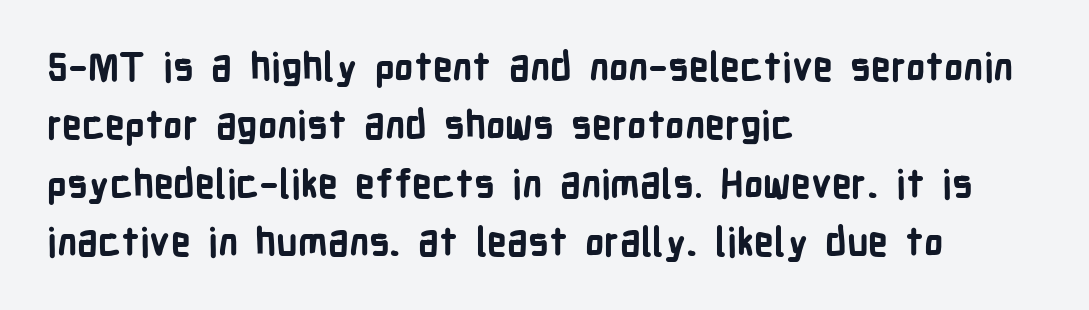
The image shows 39 px bold, condensed sans-serif type, upright; set left-aligned, normal line spacing (1.5x), normal letter spacing, not underlined; low stroke contrast and a medium x-height.
